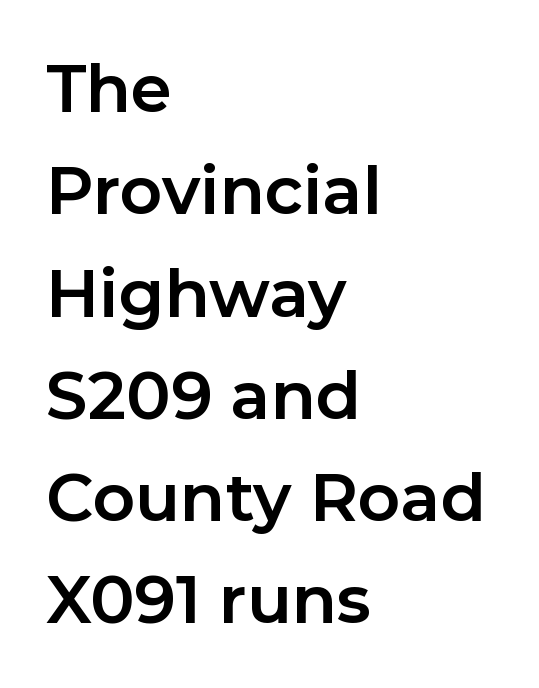
{"serif": "no", "italic": "no", "bold": "yes", "weight": "bold", "width": "normal", "stroke_contrast": "low", "x_height": "medium", "monospaced": "no", "underline": "no", "align": "left", "line_spacing": "normal", "line_spacing_ratio": 1.55, "letter_spacing": "normal", "letter_spacing_em": 0.0, "glyph_px": 66}
